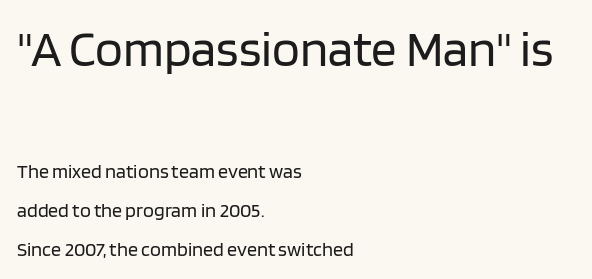
The lines are spread far apart with generous leading. Proportional: the letters do not fall into vertical columns. In CSS terms this would be text-align: left. Whoever set this made the first block the dominant, larger element. Upright lettering throughout. Letterform terminals end flat and unadorned throughout the passage.
